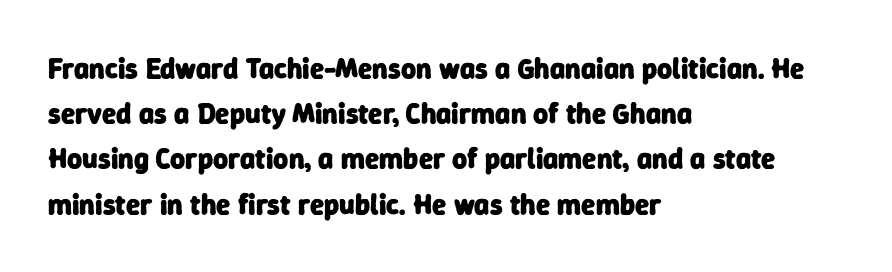
The image shows 29 px heavy sans-serif type; set left-aligned, normal line spacing (1.56x), normal letter spacing, not underlined; low stroke contrast and a medium x-height.
